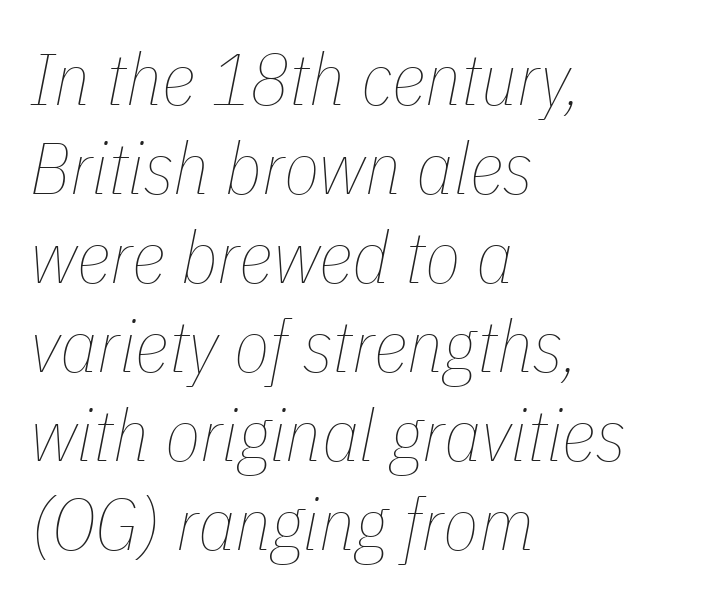
{"italic": "yes", "lean": "right", "slant_degrees": 11, "bold": "no", "weight": "thin", "width": "condensed", "stroke_contrast": "low", "x_height": "medium", "monospaced": "no", "underline": "no", "align": "left", "line_spacing_ratio": 1.22, "letter_spacing": "normal", "letter_spacing_em": 0.0, "glyph_px": 73}
